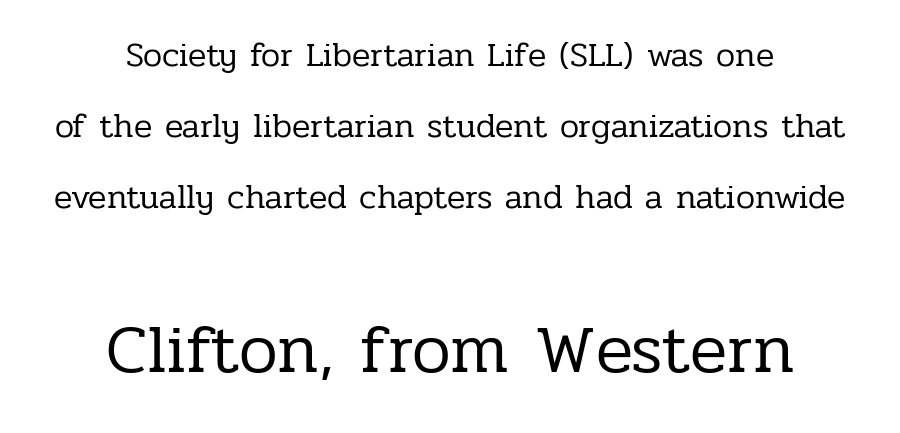
The image shows 69 px regular-weight serif type, upright; set centered, loose line spacing (2.09x), normal letter spacing, not underlined; the second (bottom) block is 2.03x larger; low stroke contrast and a medium x-height.
